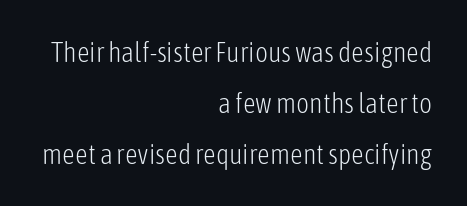
The image shows 28 px light, condensed sans-serif type, upright; set right-aligned, line spacing 1.83x, normal letter spacing, not underlined; low stroke contrast and a medium x-height.
